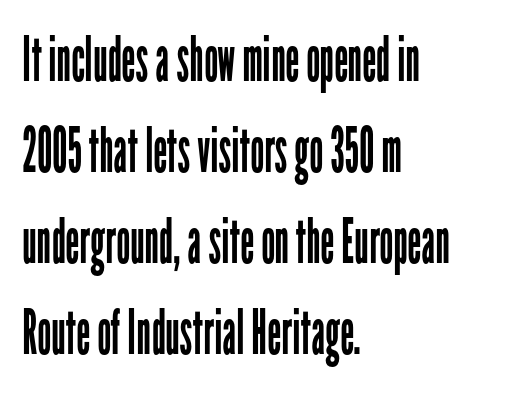
{"serif": "no", "italic": "no", "bold": "no", "weight": "regular", "width": "condensed", "stroke_contrast": "low", "x_height": "medium", "monospaced": "no", "underline": "no", "align": "left", "line_spacing": "normal", "line_spacing_ratio": 1.47, "letter_spacing": "normal", "letter_spacing_em": 0.0, "glyph_px": 62}
